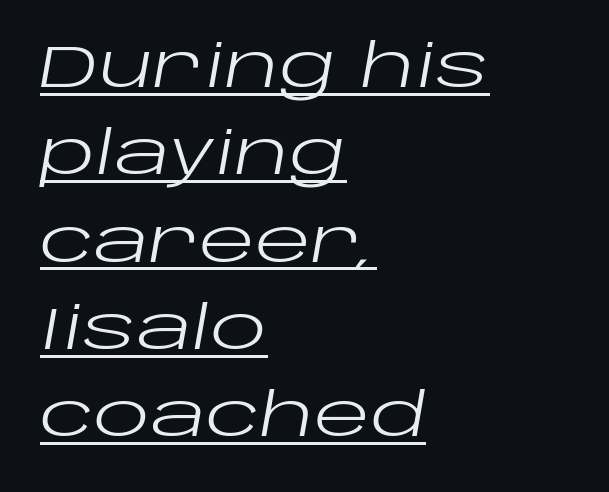
The image shows 59 px regular-weight, wide type, italic (leaning right); set left-aligned, normal line spacing (1.48x), normal letter spacing, underlined; low stroke contrast and a large x-height.
